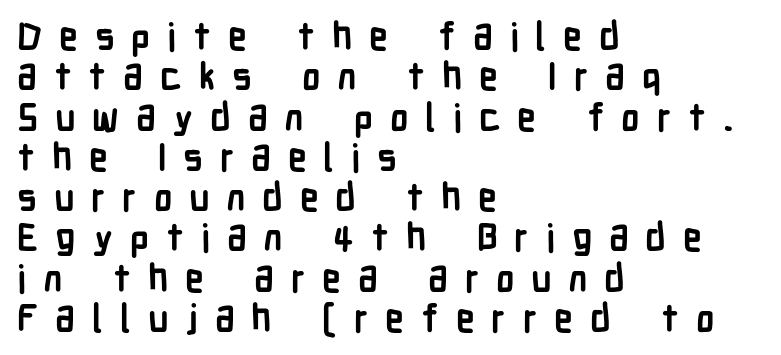
Q: Is the text bold? A: Yes.
Q: Is the text italic (slanted)? A: No, it is upright.
Q: Is the typeface a serif or a sans-serif typeface? A: Sans-serif.
Q: Is the text underlined? A: No.
Q: How is the paragraph aligned? A: Left-aligned.
Q: Is the spacing between letters normal or unusually wide? A: Unusually wide.
Q: Is the spacing between lines tight, normal or loose? A: Tight.
Q: Width (condensed, normal, or wide)? A: Condensed.
Q: Stroke contrast? A: Low.
Q: x-height? A: Medium.
Q: Monospaced? A: No.
